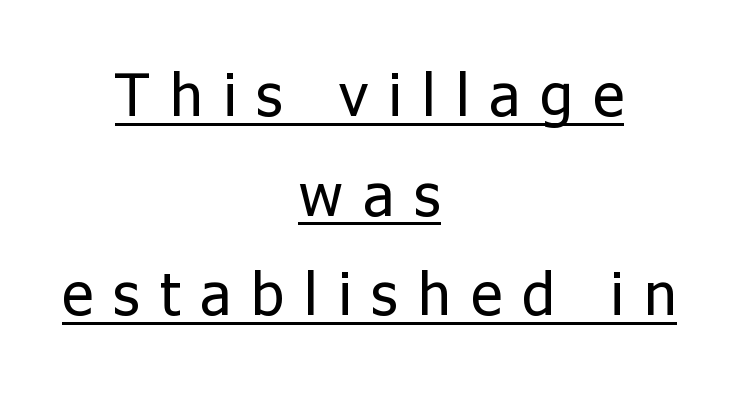
The image shows 60 px regular-weight sans-serif type, upright; set centered, normal line spacing (1.66x), unusually wide letter spacing (+0.34 em), underlined; low stroke contrast and a medium x-height.
